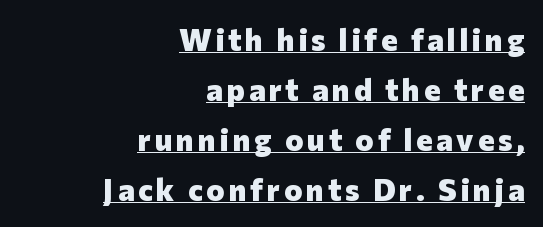
Q: Is the text bold? A: Yes.
Q: Is the text italic (slanted)? A: No, it is upright.
Q: Is the typeface a serif or a sans-serif typeface? A: Sans-serif.
Q: Is the text underlined? A: Yes.
Q: How is the paragraph aligned? A: Right-aligned.
Q: Is the spacing between lines tight, normal or loose? A: Normal.
Q: Width (condensed, normal, or wide)? A: Normal.
Q: Stroke contrast? A: Low.
Q: x-height? A: Medium.
Q: Monospaced? A: No.
